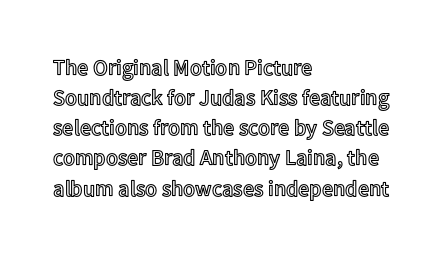
The lettering stays uniformly vertical, giving the passage a roman look. The text block is weighted toward the left margin, trailing off unevenly rightward. A typesetter would call this zero additional tracking. Evenly set lines give the paragraph a standard silhouette.
